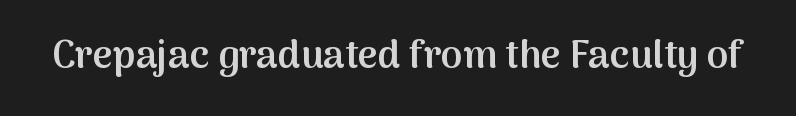
{"serif": "no", "italic": "no", "bold": "semi", "weight": "semibold", "width": "normal", "stroke_contrast": "medium", "x_height": "medium", "monospaced": "no", "underline": "no", "letter_spacing": "normal", "letter_spacing_em": 0.0, "glyph_px": 39}
